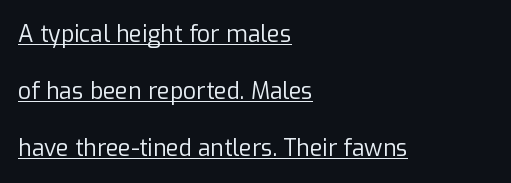
The image shows 23 px text type, upright; set left-aligned, loose line spacing (2.48x), normal letter spacing, underlined.
